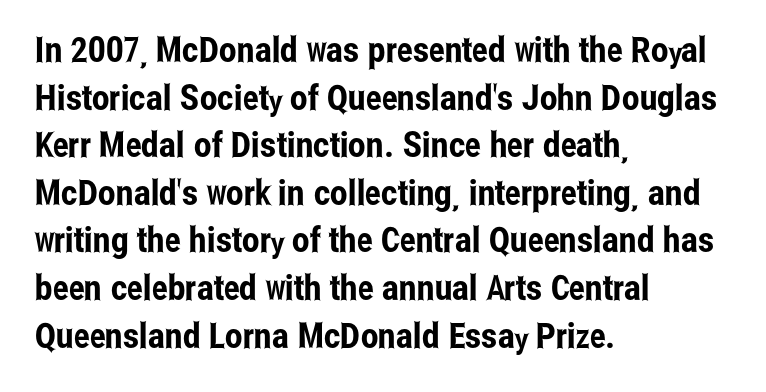
{"serif": "no", "italic": "no", "width": "condensed", "stroke_contrast": "low", "x_height": "medium", "monospaced": "no", "underline": "no", "align": "left", "line_spacing": "normal", "line_spacing_ratio": 1.36, "letter_spacing": "normal", "letter_spacing_em": 0.0, "glyph_px": 35}
